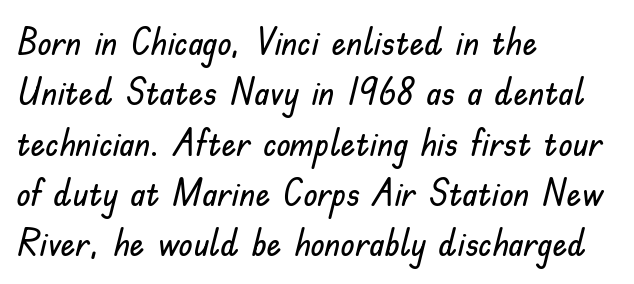
Q: Is the text italic (slanted)? A: Yes.
Q: Is the typeface a serif or a sans-serif typeface? A: Sans-serif.
Q: Is the text underlined? A: No.
Q: How is the paragraph aligned? A: Left-aligned.
Q: Is the spacing between letters normal or unusually wide? A: Normal.
Q: Is the spacing between lines tight, normal or loose? A: Normal.
Q: Width (condensed, normal, or wide)? A: Normal.
Q: Stroke contrast? A: Low.
Q: x-height? A: Small.
Q: Monospaced? A: No.
